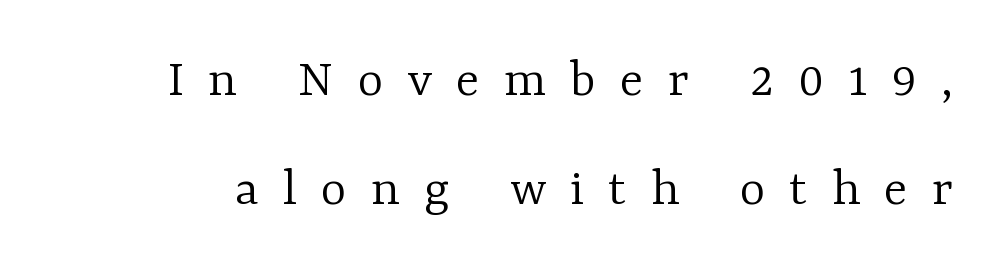
The space beneath each line is pristine and unruled. Unlike a clean sans, this face finishes its strokes with serifs. Heft: none added — not bold. The gaps between neighbouring characters are conspicuously large.
